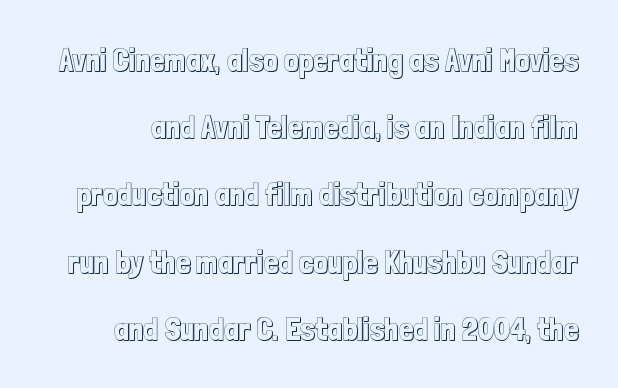
The image shows 32 px condensed type, upright; set loose line spacing (2.1x), normal letter spacing, not underlined; a medium x-height.
